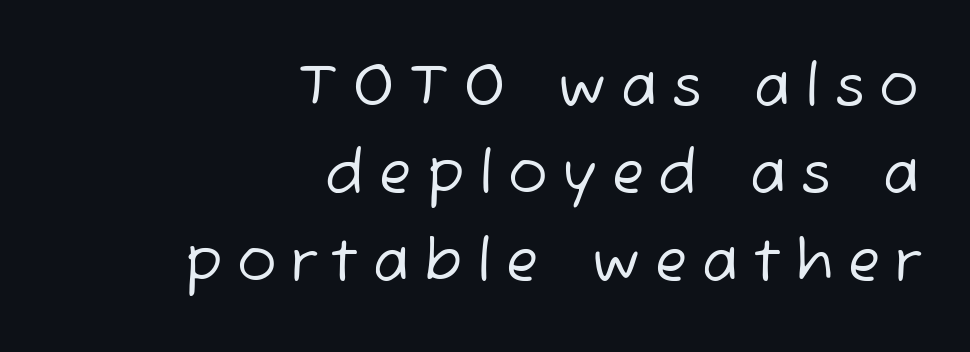
{"serif": "no", "bold": "no", "weight": "regular", "width": "normal", "stroke_contrast": "low", "x_height": "medium", "monospaced": "no", "underline": "no", "align": "right", "line_spacing": "normal", "line_spacing_ratio": 1.48, "letter_spacing": "wide", "letter_spacing_em": 0.25, "glyph_px": 59}
